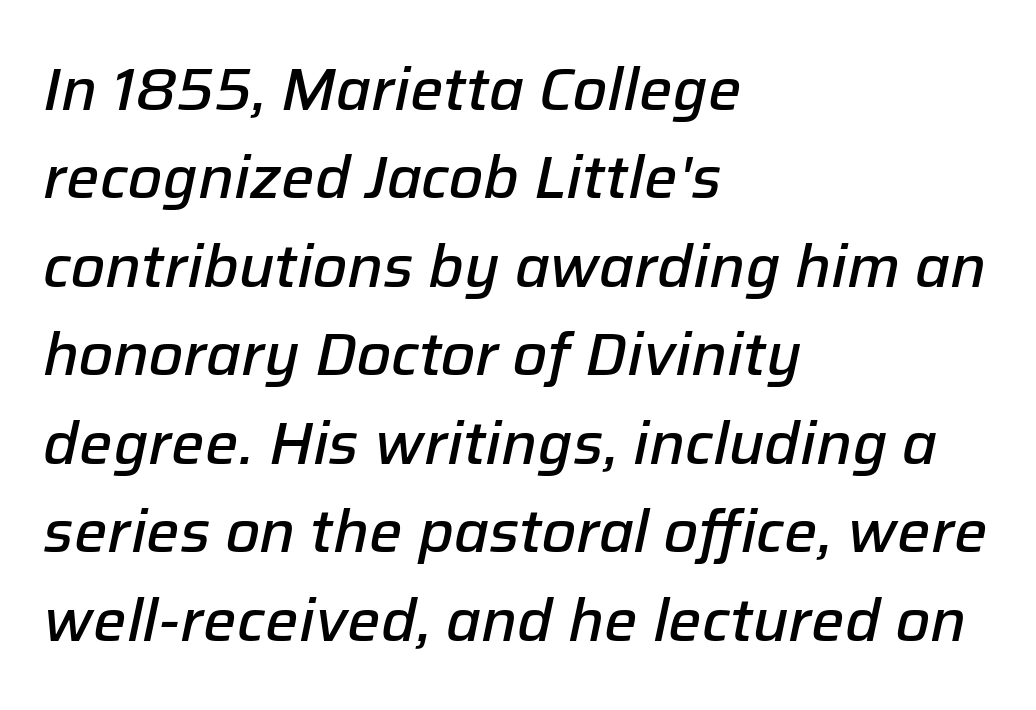
Q: Is the text bold? A: Semi-bold.
Q: Is the text italic (slanted)? A: Yes, it leans right by about 12 degrees.
Q: Is the text underlined? A: No.
Q: How is the paragraph aligned? A: Left-aligned.
Q: Is the spacing between letters normal or unusually wide? A: Normal.
Q: Is the spacing between lines tight, normal or loose? A: Normal.
Q: Width (condensed, normal, or wide)? A: Normal.
Q: Stroke contrast? A: Low.
Q: x-height? A: Medium.
Q: Monospaced? A: No.
